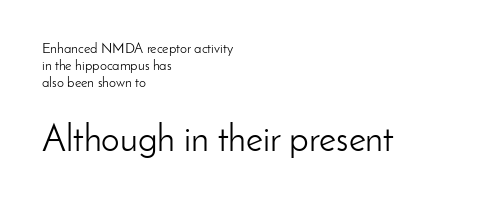
These glyphs show unthickened strokes, regular width or finer. Character widths vary here, with narrow letters taking less room than wide ones. Does the lettering tilt? It doesn't — this is upright. Typesetter's note — lower block bumped up in size, upper block left smaller. Does the copy run flush right? No — it runs flush left.
